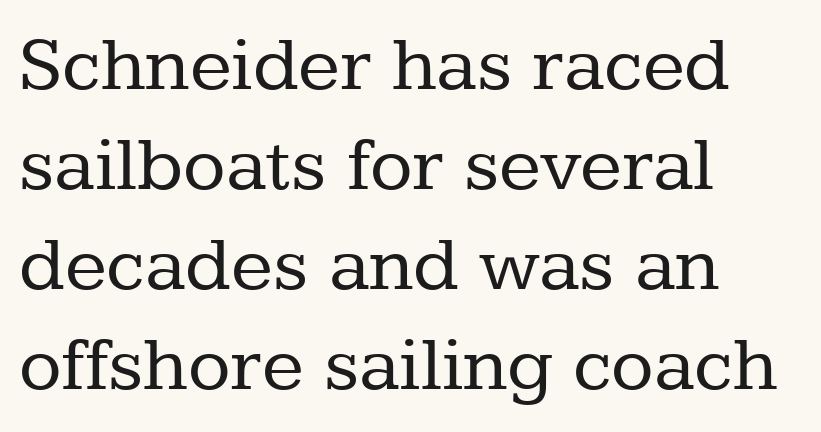
The image shows 78 px regular-weight serif type, upright; set left-aligned, normal line spacing (1.28x), normal letter spacing, not underlined; low stroke contrast and a medium x-height.
